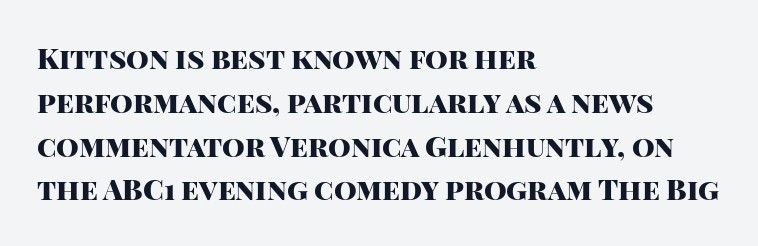
The image shows 29 px heavy sans-serif type, upright; set left-aligned, normal line spacing (1.51x), normal letter spacing, not underlined; high stroke contrast and a large x-height.
